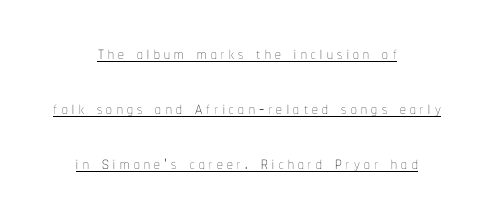
The image shows 23 px text type, upright; set centered, loose line spacing (2.39x), underlined.
